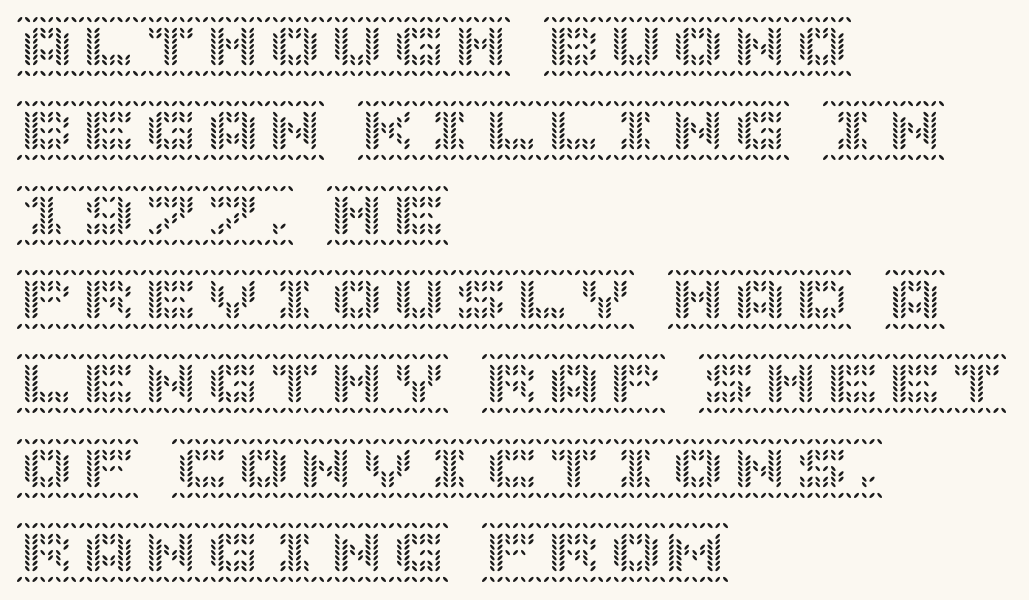
The image shows 62 px text type, upright; set left-aligned, normal line spacing (1.36x), normal letter spacing, not underlined; a large x-height.
